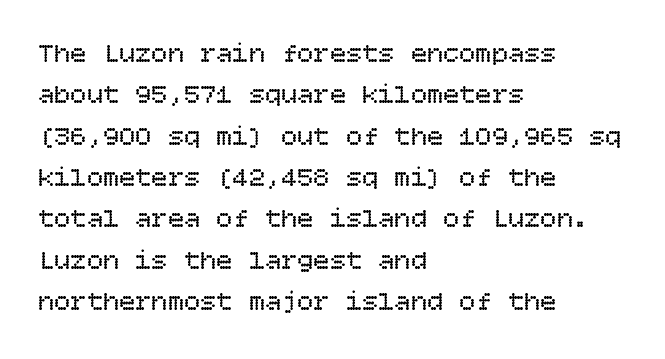
In terms of leading, this rendering sits right in the middle. The lettering stays uniformly vertical, giving the passage a roman look. Decoration check: the copy has no underline. The passage shown is not bold in any degree. How are the letters spaced? Ordinarily, with no added tracking.
